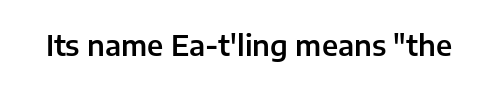
Q: Is the text italic (slanted)? A: No, it is upright.
Q: Is the typeface a serif or a sans-serif typeface? A: Sans-serif.
Q: Is the text underlined? A: No.
Q: Is the spacing between letters normal or unusually wide? A: Normal.
Q: Width (condensed, normal, or wide)? A: Normal.
Q: Stroke contrast? A: Low.
Q: x-height? A: Medium.
Q: Monospaced? A: No.
